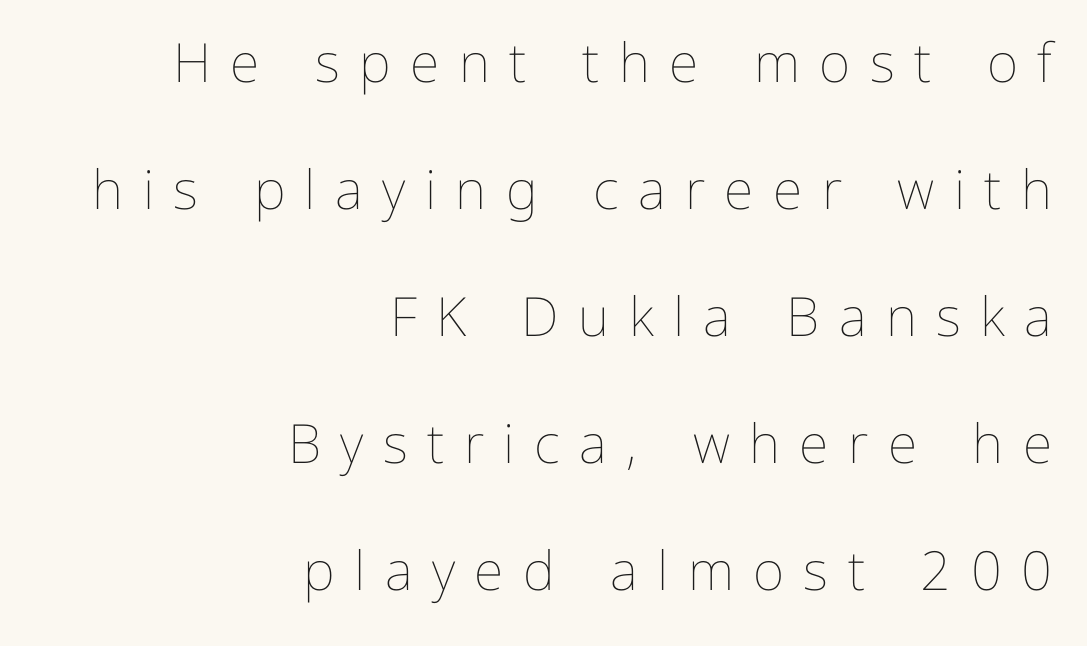
Q: Is the text bold? A: No.
Q: Is the text italic (slanted)? A: No, it is upright.
Q: Is the text underlined? A: No.
Q: How is the paragraph aligned? A: Right-aligned.
Q: Is the spacing between letters normal or unusually wide? A: Unusually wide.
Q: Is the spacing between lines tight, normal or loose? A: Loose.
Q: Width (condensed, normal, or wide)? A: Normal.
Q: Stroke contrast? A: Low.
Q: x-height? A: Medium.
Q: Monospaced? A: No.
